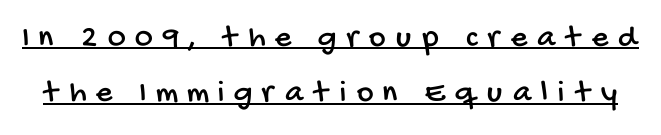
Q: Is the typeface a serif or a sans-serif typeface? A: Sans-serif.
Q: Is the text underlined? A: Yes.
Q: Is the spacing between letters normal or unusually wide? A: Unusually wide.
Q: Width (condensed, normal, or wide)? A: Condensed.
Q: Stroke contrast? A: Low.
Q: x-height? A: Large.
Q: Monospaced? A: No.
